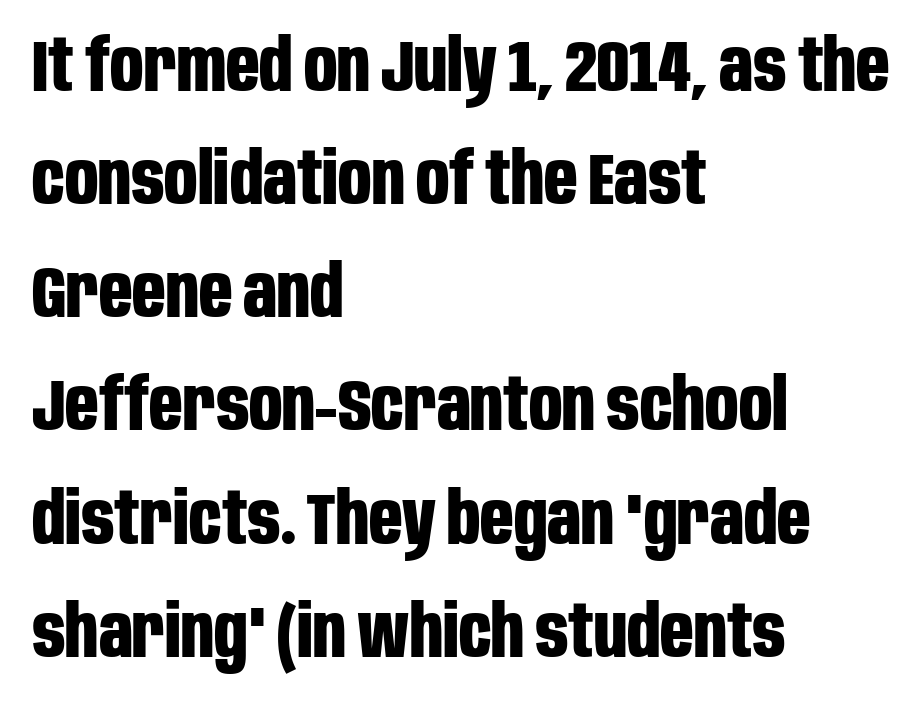
Examine the stroke ends and you'll find no serifs. Underline: absent. When letters stand straight like this, we call the style roman or upright. If you measured baseline to baseline, you'd find a middling distance.
